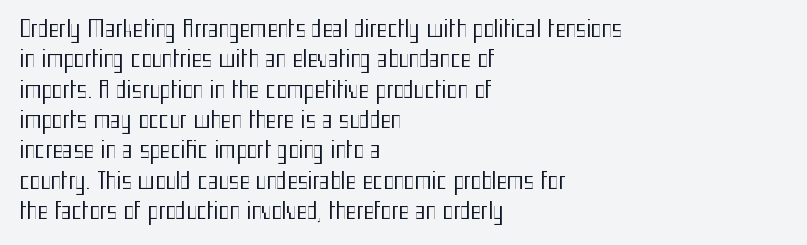
A quiet, ordinary-to-light weight characterises the typeface. The text block is weighted toward the left margin, trailing off unevenly rightward. This rendering leaves character spacing at its baseline value. Characters remain perfectly vertical along every line. The strip under each line holds only bare page.
